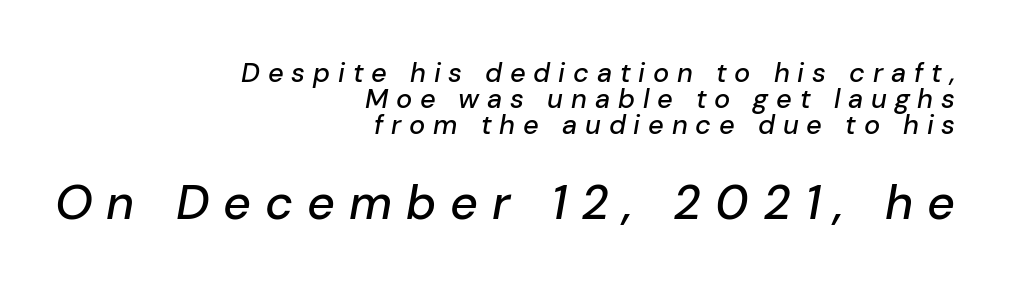
An italicized treatment has been applied to the whole sample. Any mark beneath the type? The region is blank. Substantial extra tracking has been applied to these lines. Closely set lines give the paragraph a compact silhouette. Character widths vary here, with narrow letters taking less room than wide ones.
